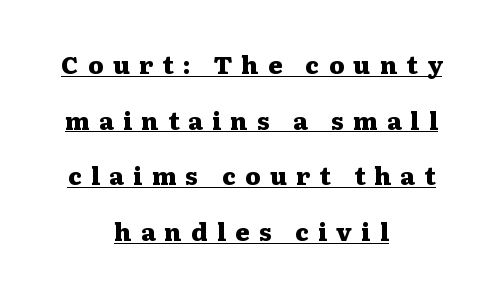
{"italic": "no", "bold": "yes", "underline": "yes", "align": "center", "line_spacing": "loose", "line_spacing_ratio": 2.32, "letter_spacing": "wide", "letter_spacing_em": 0.39, "glyph_px": 24}
